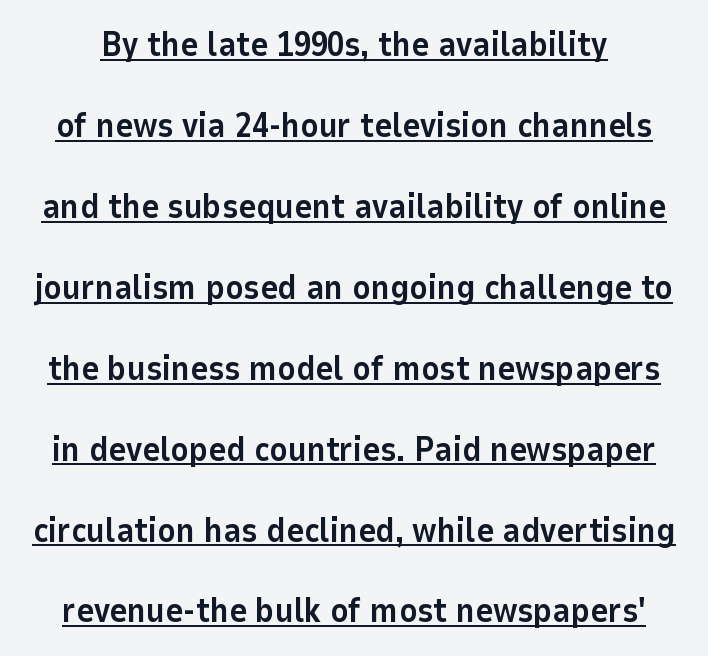
Q: Is the text bold? A: Yes.
Q: Is the text italic (slanted)? A: No, it is upright.
Q: Is the typeface a serif or a sans-serif typeface? A: Sans-serif.
Q: Is the text underlined? A: Yes.
Q: Is the spacing between letters normal or unusually wide? A: Normal.
Q: Is the spacing between lines tight, normal or loose? A: Loose.
Q: Width (condensed, normal, or wide)? A: Normal.
Q: Stroke contrast? A: Low.
Q: x-height? A: Medium.
Q: Monospaced? A: No.
